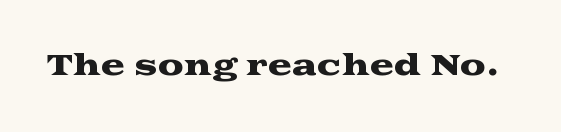
{"serif": "yes", "italic": "no", "width": "wide", "stroke_contrast": "medium", "x_height": "medium", "monospaced": "no", "underline": "no", "letter_spacing": "normal", "letter_spacing_em": 0.0, "glyph_px": 29}
